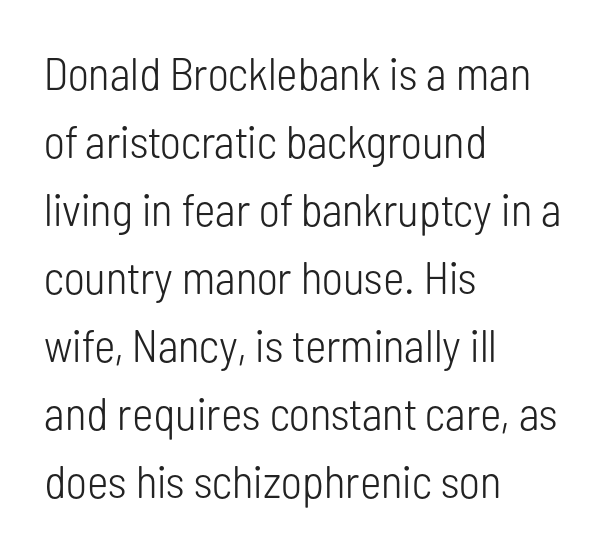
These lines were composed using upright roman letters. Each line starts at the same left margin while the right side varies. The strokes are not fattened; the text isn't bold. No word sits above an underline.
